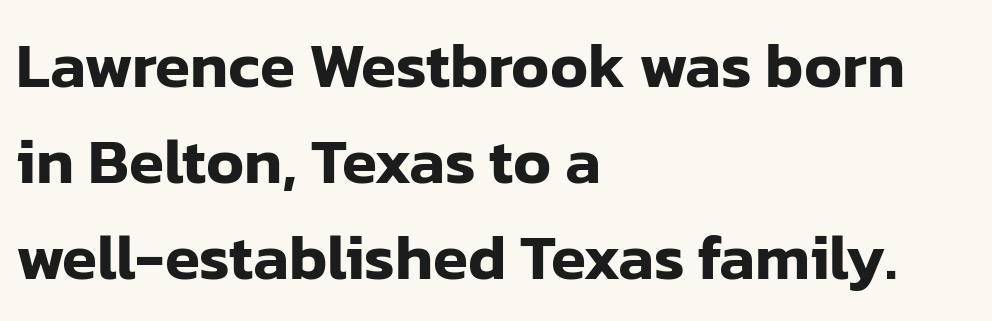
{"serif": "no", "italic": "no", "width": "normal", "stroke_contrast": "low", "x_height": "medium", "monospaced": "no", "underline": "no", "align": "left", "line_spacing": "normal", "line_spacing_ratio": 1.5, "letter_spacing": "normal", "letter_spacing_em": 0.0, "glyph_px": 64}
